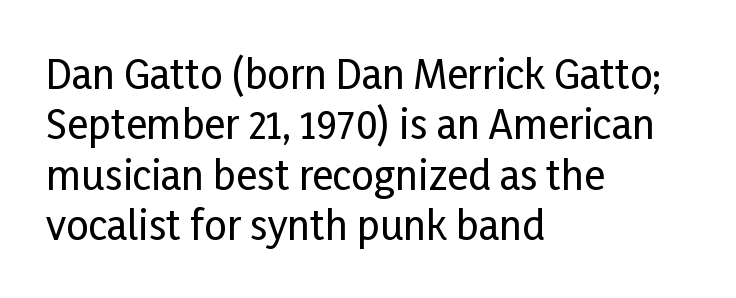
{"serif": "no", "italic": "no", "width": "condensed", "stroke_contrast": "low", "x_height": "medium", "monospaced": "no", "underline": "no", "align": "left", "line_spacing": "normal", "line_spacing_ratio": 1.26, "letter_spacing": "normal", "letter_spacing_em": 0.0, "glyph_px": 40}
